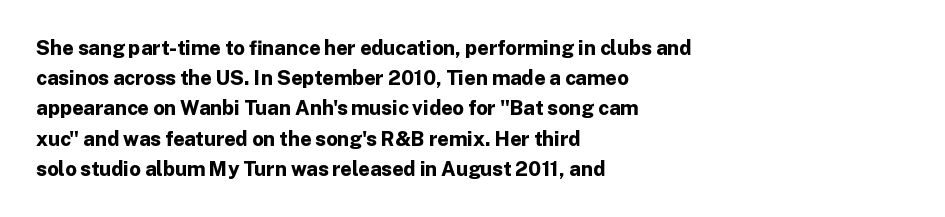
The image shows 20 px bold type, upright; set left-aligned, normal line spacing (1.51x), normal letter spacing, not underlined.
